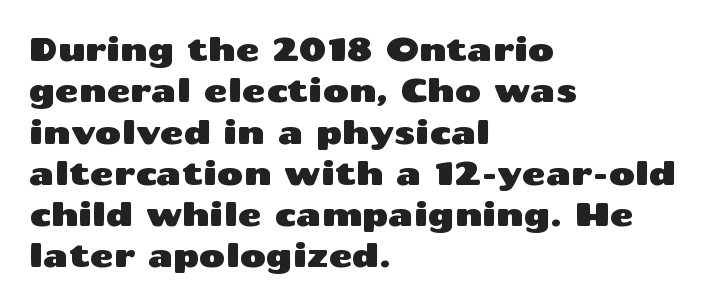
The image shows 32 px wide sans-serif type, upright; set left-aligned, normal line spacing (1.29x), normal letter spacing, not underlined; medium stroke contrast and a medium x-height.
